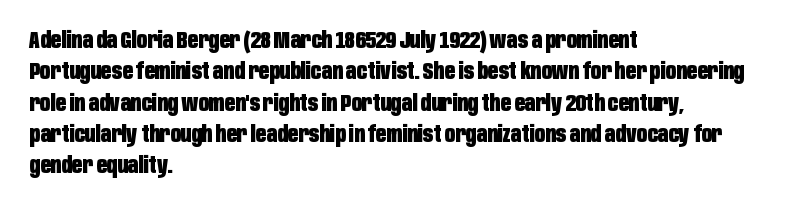
The image shows 23 px bold type, upright; set left-aligned, normal line spacing (1.36x), normal letter spacing, not underlined.
